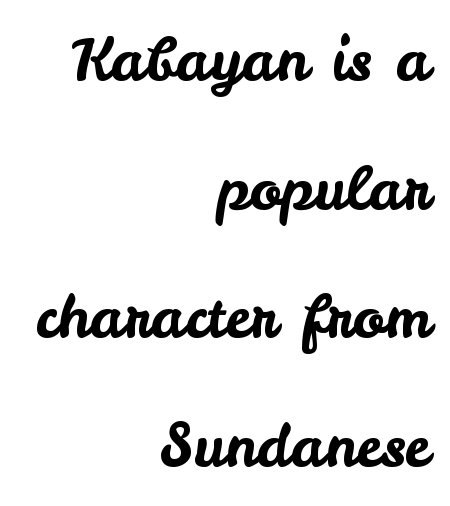
{"serif": "no", "width": "normal", "stroke_contrast": "low", "x_height": "small", "monospaced": "no", "underline": "no", "align": "right", "line_spacing": "loose", "line_spacing_ratio": 2.18, "letter_spacing": "normal", "letter_spacing_em": 0.0, "glyph_px": 59}
